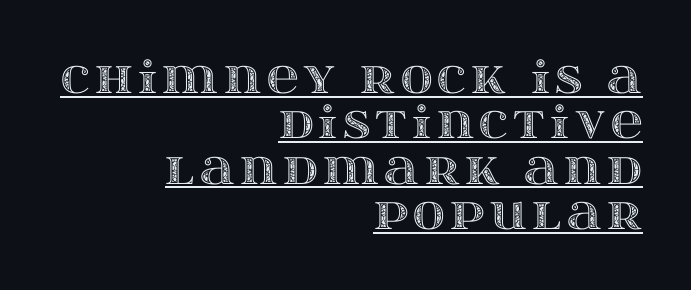
{"italic": "no", "width": "wide", "x_height": "large", "monospaced": "no", "underline": "yes", "align": "right", "line_spacing": "tight", "line_spacing_ratio": 1.03, "glyph_px": 44}
